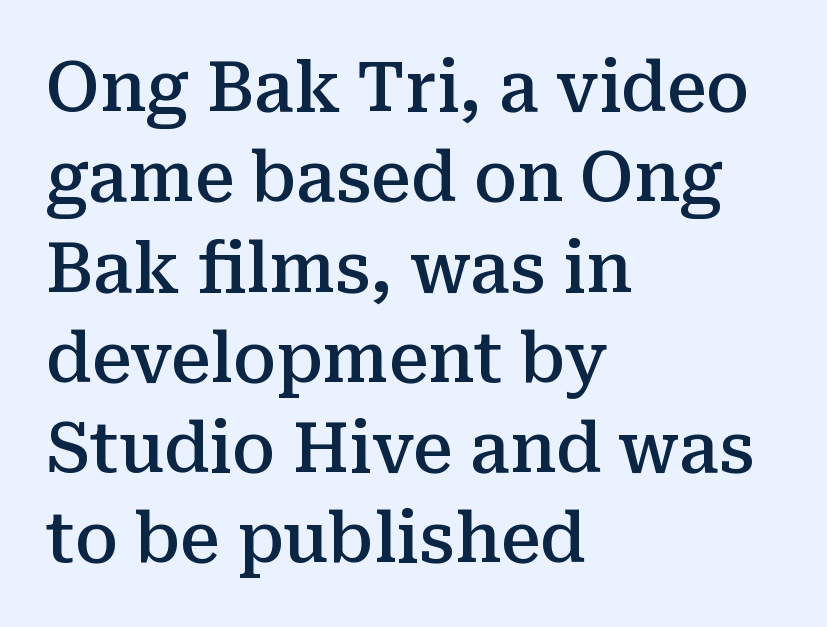
One glance says typical: line gaps are just what's usual. Tracking value appears to be zero — textbook default spacing. These lines are rendered in a variable-pitch font. Firm but not heavy-handed strokes: this text is semibold.
